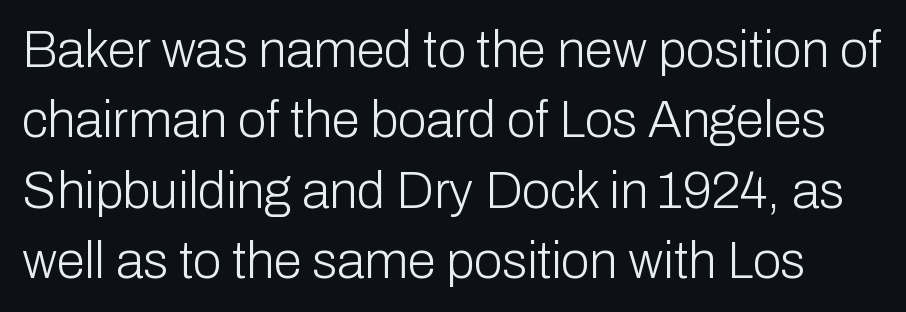
The image shows 51 px light sans-serif type, upright; set normal line spacing (1.38x), normal letter spacing, not underlined; low stroke contrast and a medium x-height.
